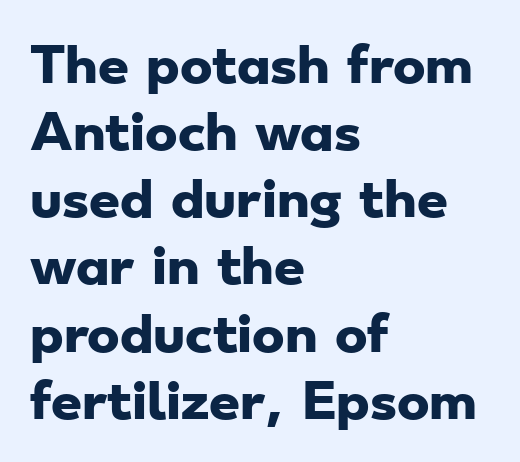
Q: Is the text bold? A: Yes.
Q: Is the typeface a serif or a sans-serif typeface? A: Sans-serif.
Q: Is the text underlined? A: No.
Q: How is the paragraph aligned? A: Left-aligned.
Q: Is the spacing between letters normal or unusually wide? A: Normal.
Q: Is the spacing between lines tight, normal or loose? A: Normal.
Q: Width (condensed, normal, or wide)? A: Wide.
Q: Stroke contrast? A: Low.
Q: x-height? A: Small.
Q: Monospaced? A: No.
